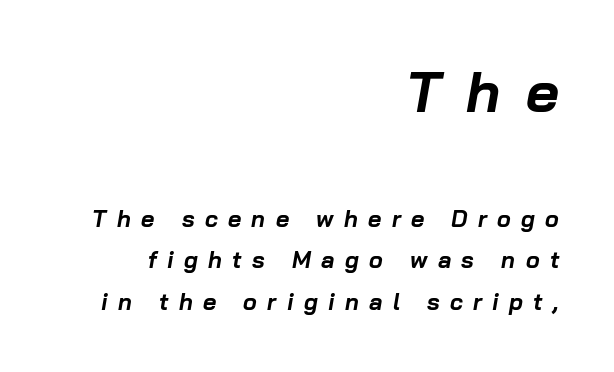
The image shows 57 px bold type, italic (leaning right); set right-aligned, line spacing 1.81x, unusually wide letter spacing (+0.45 em), not underlined; the first (top) block is 2.48x larger; low stroke contrast and a medium x-height.
